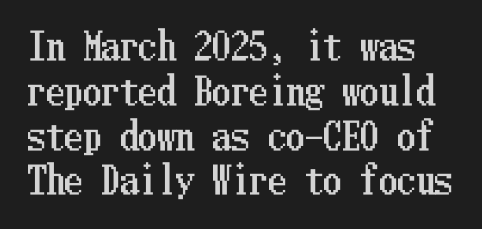
The image shows 37 px condensed type, upright; set line spacing 1.21x, normal letter spacing, not underlined; low stroke contrast and a medium x-height.
